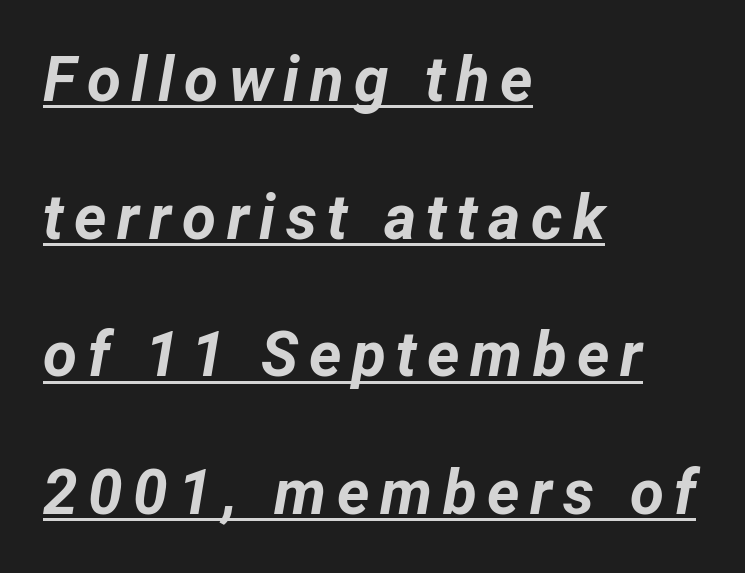
The image shows 62 px bold type, italic (leaning right); set left-aligned, loose line spacing (2.22x), underlined; low stroke contrast and a medium x-height.
